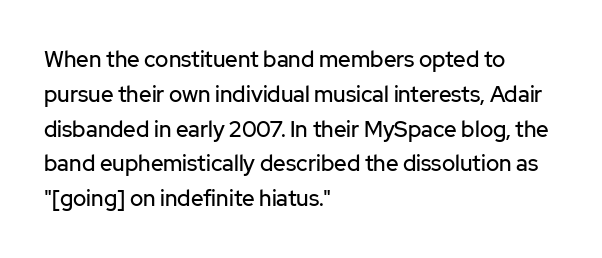
The image shows 22 px text type, upright; set left-aligned, normal line spacing (1.58x), normal letter spacing, not underlined.
